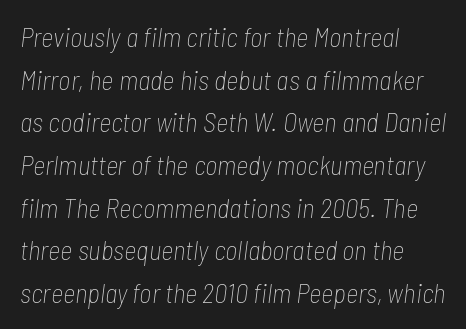
The image shows 27 px text type, italic (leaning right); set left-aligned, normal line spacing (1.58x), normal letter spacing, not underlined.
